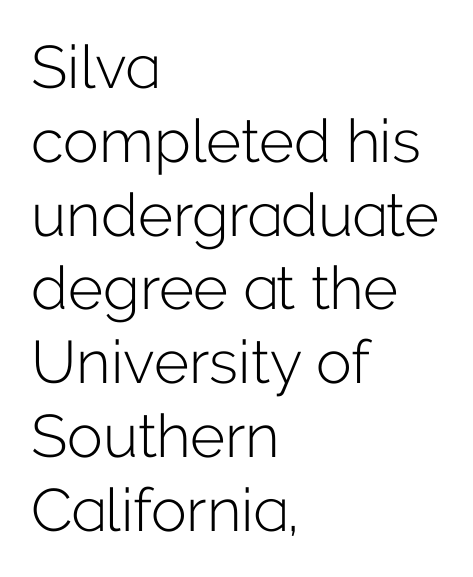
{"serif": "no", "italic": "no", "bold": "no", "weight": "light", "width": "normal", "stroke_contrast": "low", "x_height": "medium", "monospaced": "no", "underline": "no", "align": "left", "line_spacing_ratio": 1.23, "letter_spacing": "normal", "letter_spacing_em": 0.0, "glyph_px": 60}
